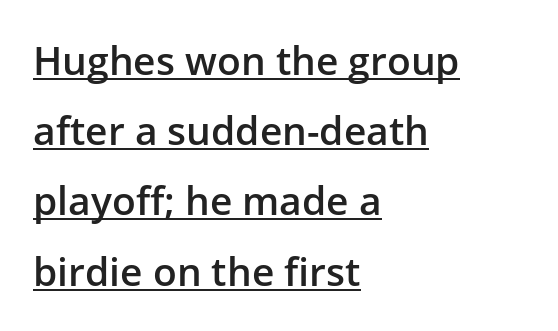
Q: Is the text bold? A: Semi-bold.
Q: Is the text italic (slanted)? A: No, it is upright.
Q: Is the typeface a serif or a sans-serif typeface? A: Sans-serif.
Q: Is the text underlined? A: Yes.
Q: How is the paragraph aligned? A: Left-aligned.
Q: Is the spacing between letters normal or unusually wide? A: Normal.
Q: Width (condensed, normal, or wide)? A: Normal.
Q: Stroke contrast? A: Low.
Q: x-height? A: Medium.
Q: Monospaced? A: No.
